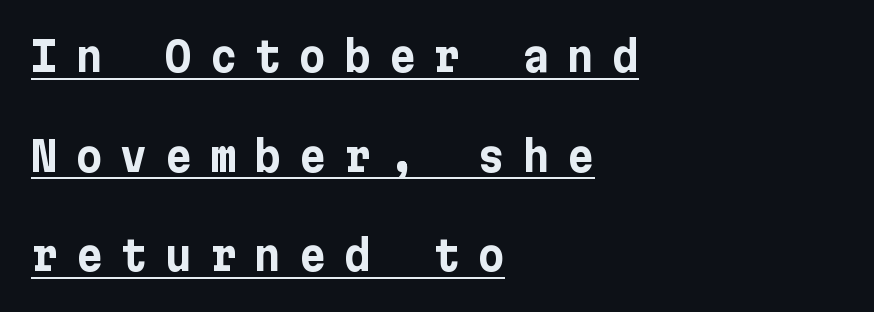
The image shows 41 px bold sans-serif type, upright; set left-aligned, loose line spacing (2.43x), unusually wide letter spacing (+0.44 em), underlined; low stroke contrast and a medium x-height.
